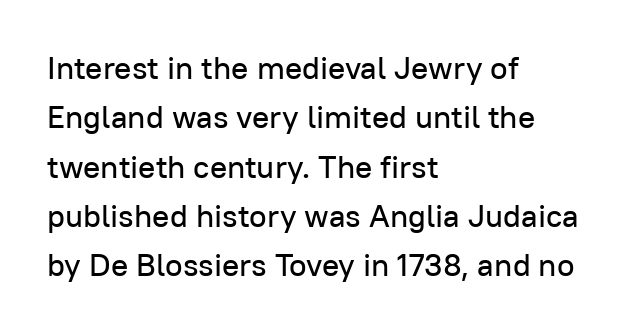
Between one letter and the next there's only the usual sliver of space. The line-height multiplier appears to be the usual default. Each letter keeps its own natural width here, so spacing adapts to shape. The glyphs in this specimen are sans serif. The passage shown is not underscored anywhere. This sample uses an upright cut, with every glyph sitting square on the baseline.
